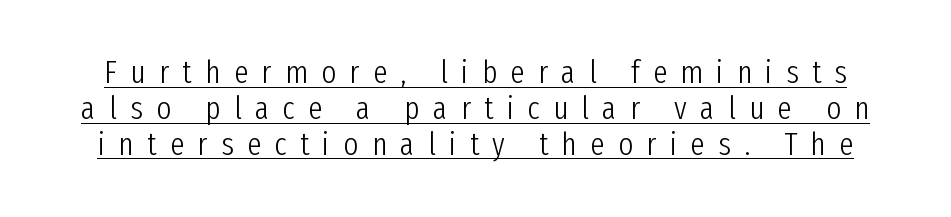
Q: Is the text bold? A: No.
Q: Is the text italic (slanted)? A: No, it is upright.
Q: Is the typeface a serif or a sans-serif typeface? A: Sans-serif.
Q: Is the text underlined? A: Yes.
Q: Is the spacing between letters normal or unusually wide? A: Unusually wide.
Q: Is the spacing between lines tight, normal or loose? A: Tight.
Q: Width (condensed, normal, or wide)? A: Condensed.
Q: Stroke contrast? A: Low.
Q: x-height? A: Medium.
Q: Monospaced? A: No.
